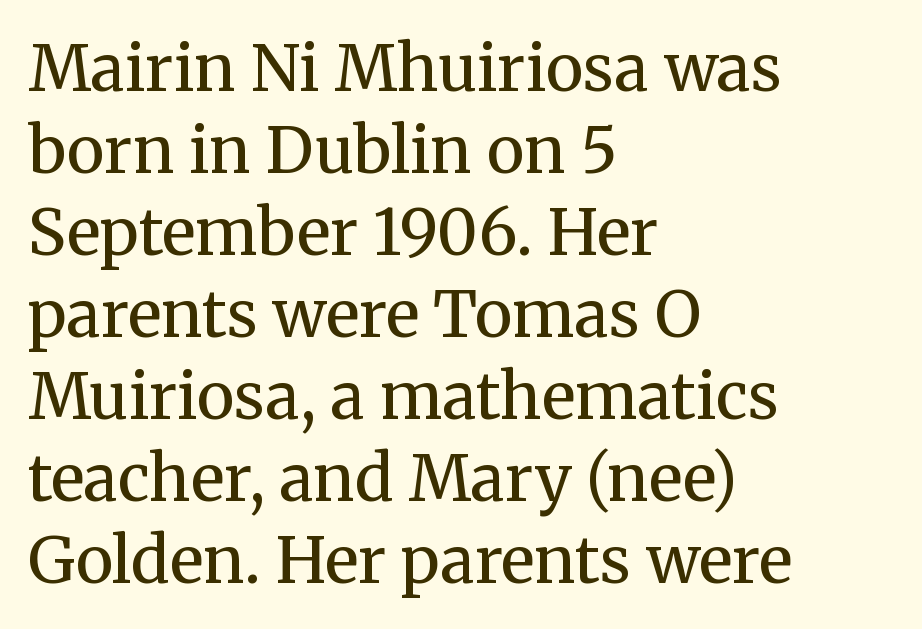
Q: Is the text bold? A: No.
Q: Is the text italic (slanted)? A: No, it is upright.
Q: Is the typeface a serif or a sans-serif typeface? A: Serif.
Q: Is the text underlined? A: No.
Q: How is the paragraph aligned? A: Left-aligned.
Q: Is the spacing between letters normal or unusually wide? A: Normal.
Q: Is the spacing between lines tight, normal or loose? A: Normal.
Q: Width (condensed, normal, or wide)? A: Normal.
Q: Stroke contrast? A: Medium.
Q: x-height? A: Medium.
Q: Monospaced? A: No.
